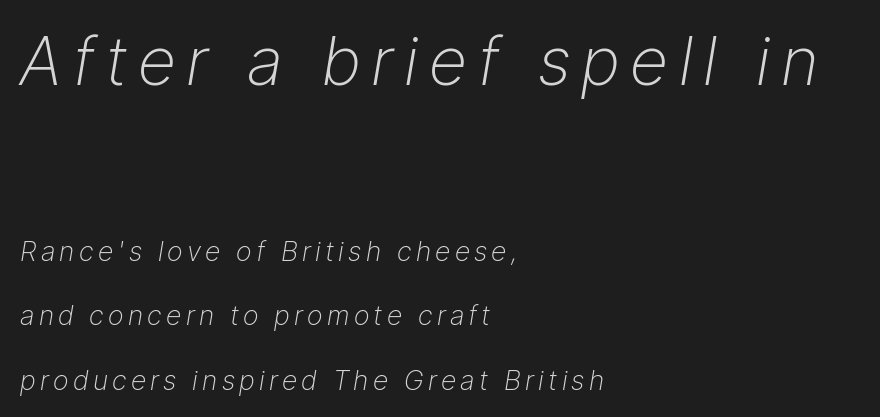
The image shows 67 px light type, italic (leaning right); set left-aligned, loose line spacing (2.39x), not underlined; the first (top) block is 2.48x larger; low stroke contrast and a medium x-height.
